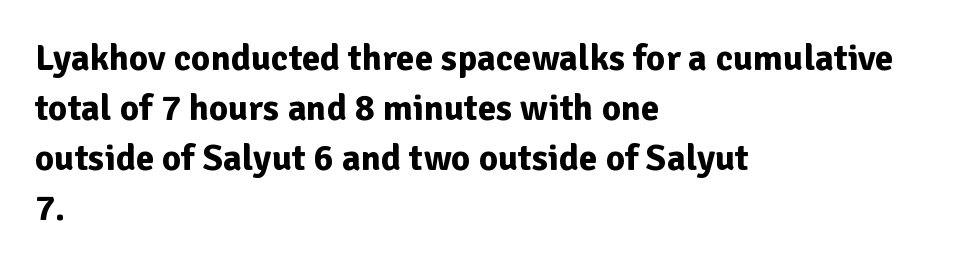
{"serif": "no", "italic": "no", "bold": "yes", "weight": "bold", "width": "normal", "stroke_contrast": "low", "x_height": "medium", "monospaced": "no", "underline": "no", "align": "left", "line_spacing": "normal", "line_spacing_ratio": 1.35, "letter_spacing": "normal", "letter_spacing_em": 0.0, "glyph_px": 37}
